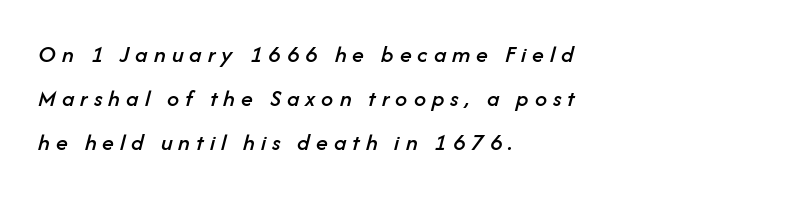
{"italic": "yes", "lean": "right", "slant_degrees": 14, "underline": "no", "align": "left", "line_spacing_ratio": 1.84, "letter_spacing": "wide", "letter_spacing_em": 0.25, "glyph_px": 24}
